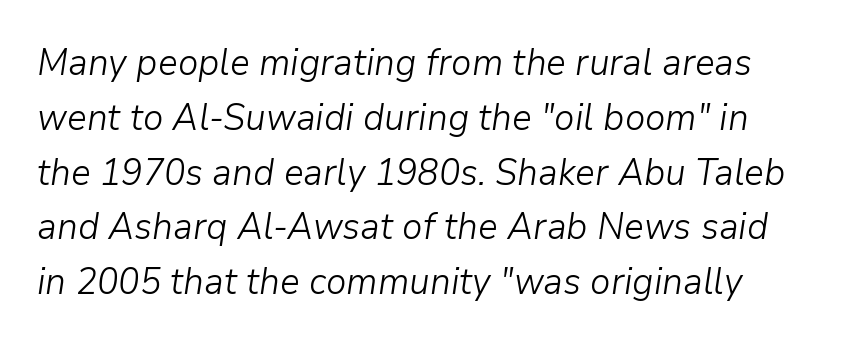
The image shows 37 px light type, italic (leaning right); set normal line spacing (1.48x), normal letter spacing, not underlined; low stroke contrast and a medium x-height.
